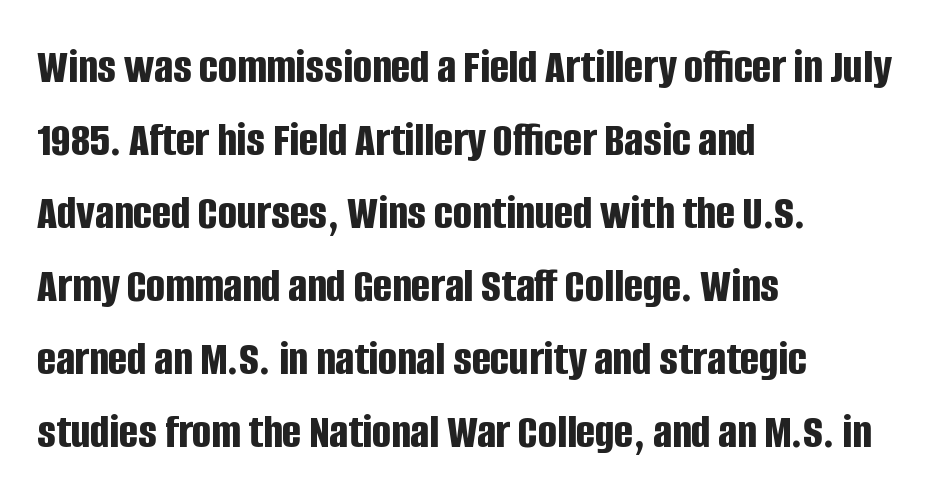
The image shows 50 px bold, condensed sans-serif type, upright; set left-aligned, normal line spacing (1.46x), normal letter spacing, not underlined; low stroke contrast and a large x-height.
